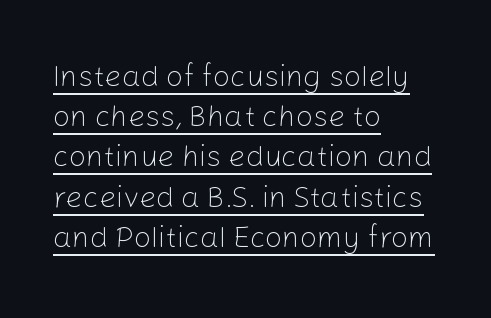
The image shows 30 px light sans-serif type, upright; set left-aligned, normal line spacing (1.34x), normal letter spacing, underlined; low stroke contrast and a medium x-height.
